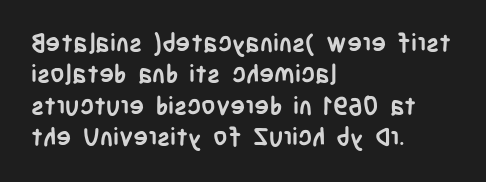
{"italic": "no", "bold": "yes", "underline": "no", "align": "left", "line_spacing": "normal", "line_spacing_ratio": 1.26, "letter_spacing": "normal", "letter_spacing_em": 0.0, "glyph_px": 25}
